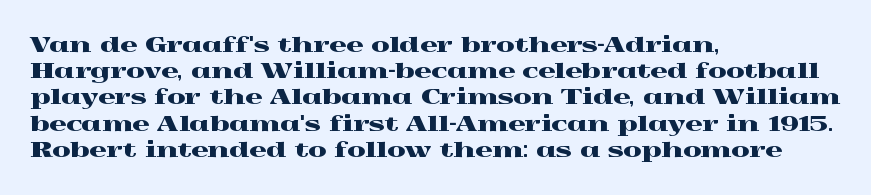
A typesetter would call this leading conventional body-copy spacing. Upright lettering throughout. This rendering uses left alignment, leaving the right contour irregular. The letterforms sit shoulder to shoulder at normal distance. Decoration check: the copy has no underline.
